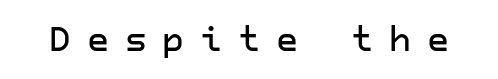
The image shows 34 px sans-serif type, upright; set unusually wide letter spacing (+0.46 em), not underlined; low stroke contrast and a medium x-height.
